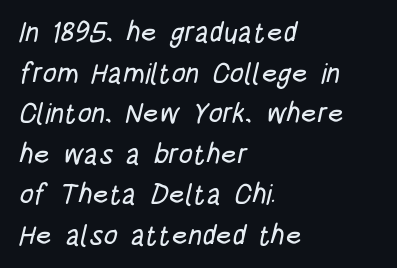
Q: Is the typeface a serif or a sans-serif typeface? A: Sans-serif.
Q: Is the text underlined? A: No.
Q: How is the paragraph aligned? A: Left-aligned.
Q: Is the spacing between letters normal or unusually wide? A: Normal.
Q: Is the spacing between lines tight, normal or loose? A: Normal.
Q: Width (condensed, normal, or wide)? A: Condensed.
Q: Stroke contrast? A: Low.
Q: x-height? A: Large.
Q: Monospaced? A: No.
